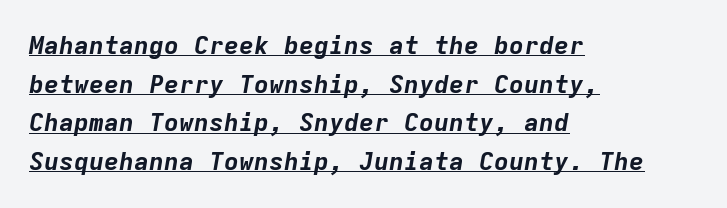
A dark, heavy texture on the line: the type is bold. Posture: slanted. One-word summary of the alignment: left. A normal amount of white space separates one row of letters from the next.
